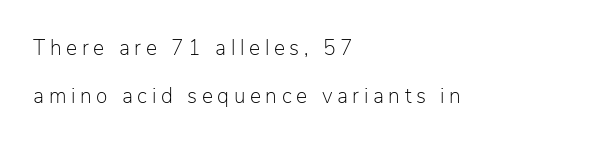
{"italic": "no", "bold": "no", "underline": "no", "align": "left", "line_spacing": "loose", "line_spacing_ratio": 2.3, "letter_spacing": "wide", "letter_spacing_em": 0.22, "glyph_px": 21}
